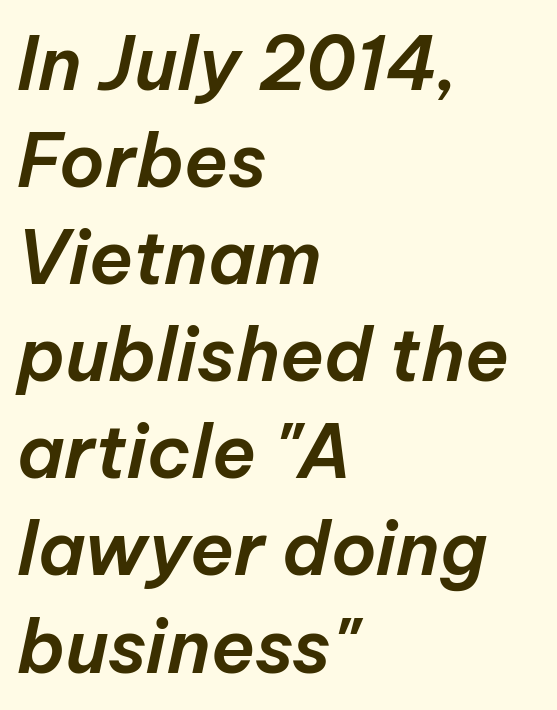
The image shows 73 px text type, italic (leaning right); set left-aligned, normal line spacing (1.33x), normal letter spacing, not underlined; low stroke contrast and a medium x-height.
